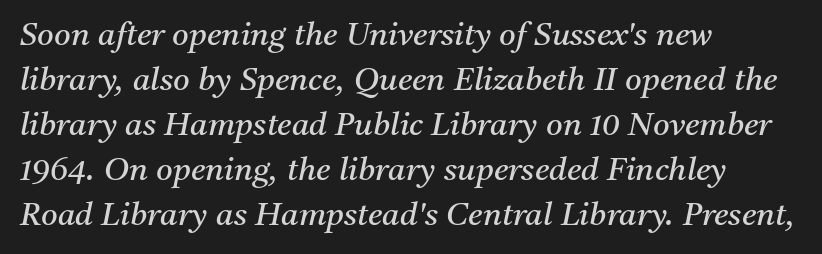
Compared with typical body copy, the letter spacing here is the same. The font is comparable to plain body text, perhaps lighter. Bare-footed words on every line. Which margin do the lines hug? The left one — the right edge is uneven.
